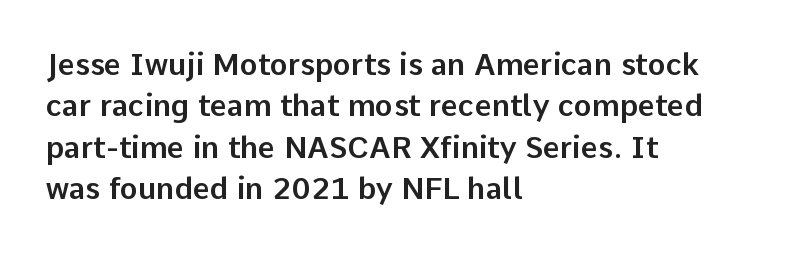
{"serif": "no", "italic": "no", "width": "normal", "stroke_contrast": "low", "x_height": "medium", "monospaced": "no", "underline": "no", "align": "left", "line_spacing": "normal", "line_spacing_ratio": 1.38, "letter_spacing": "normal", "letter_spacing_em": 0.0, "glyph_px": 30}
